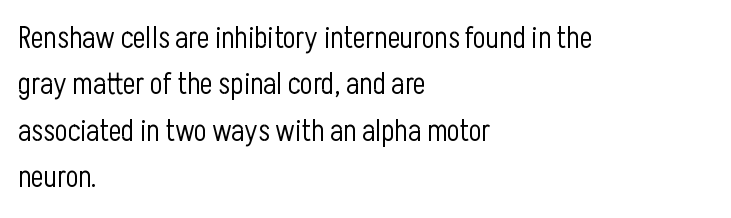
The image shows 30 px light, condensed sans-serif type, upright; set left-aligned, normal line spacing (1.55x), normal letter spacing, not underlined; low stroke contrast and a medium x-height.
